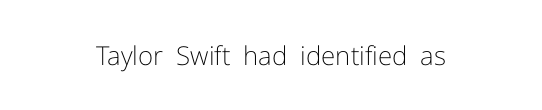
The image shows 26 px text type, upright; set centered, normal letter spacing, not underlined.
